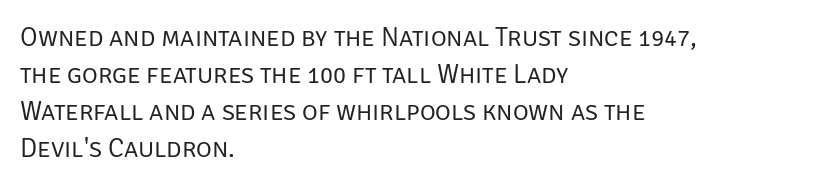
Reading down the block, your eye returns to a fixed left position each line. Tall strokes in this sample are plumb rather than angled. The rendering uses a moderate line-height, typical for paragraphs. This is not heavy type; no bold has been used. Any mark beneath the type? The region is blank. Each word holds together tightly as a unit, with standard inter-letter gaps.
